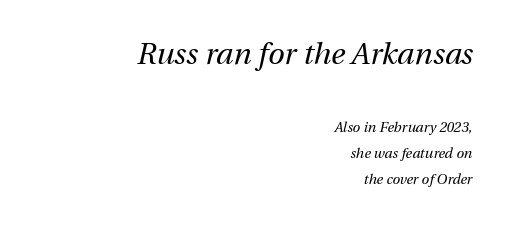
{"italic": "yes", "lean": "right", "slant_degrees": 13, "bold": "no", "weight": "regular", "width": "normal", "stroke_contrast": "medium", "x_height": "medium", "monospaced": "no", "underline": "no", "align": "right", "line_spacing_ratio": 1.87, "letter_spacing": "normal", "letter_spacing_em": 0.0, "larger_block": "first", "size_ratio": 2.14, "glyph_px": 30}
